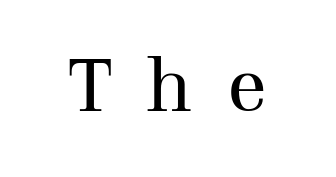
{"serif": "yes", "italic": "no", "bold": "no", "weight": "regular", "width": "normal", "stroke_contrast": "medium", "x_height": "medium", "monospaced": "no", "underline": "no", "letter_spacing": "wide", "letter_spacing_em": 0.47, "glyph_px": 74}
